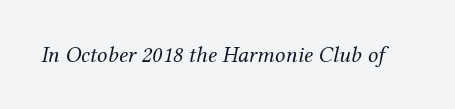
Each stroke keeps to a modest, everyday thickness or less. In terms of posture, this sample is oblique. Honestly, there is no underline to notice here at all. The horizontal fit of the characters is conventional and even.
